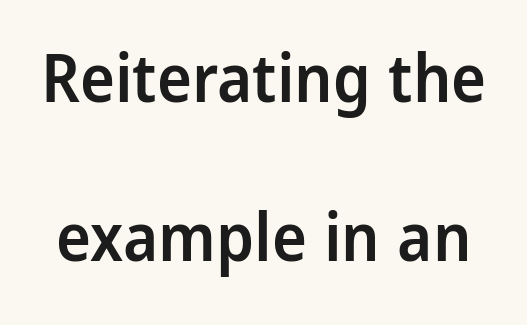
The image shows 66 px semibold, condensed sans-serif type, upright; set loose line spacing (2.41x), normal letter spacing, not underlined; low stroke contrast and a large x-height.
